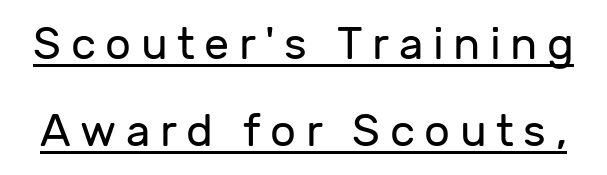
{"serif": "no", "italic": "no", "bold": "no", "weight": "regular", "width": "normal", "stroke_contrast": "low", "x_height": "medium", "monospaced": "no", "underline": "yes", "line_spacing": "loose", "line_spacing_ratio": 1.94, "letter_spacing": "wide", "letter_spacing_em": 0.21, "glyph_px": 45}
